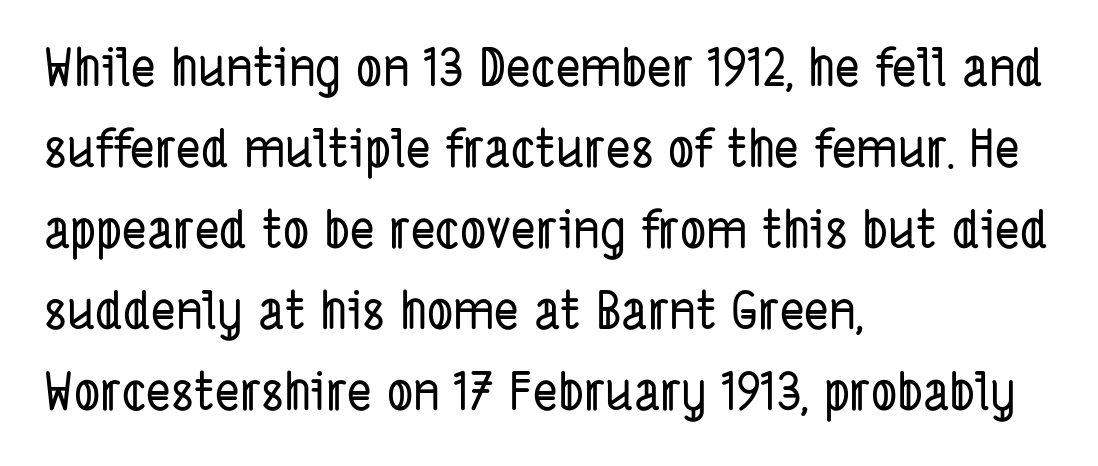
{"serif": "no", "width": "condensed", "stroke_contrast": "low", "x_height": "medium", "monospaced": "no", "underline": "no", "align": "left", "line_spacing": "normal", "line_spacing_ratio": 1.56, "letter_spacing": "normal", "letter_spacing_em": 0.0, "glyph_px": 52}
